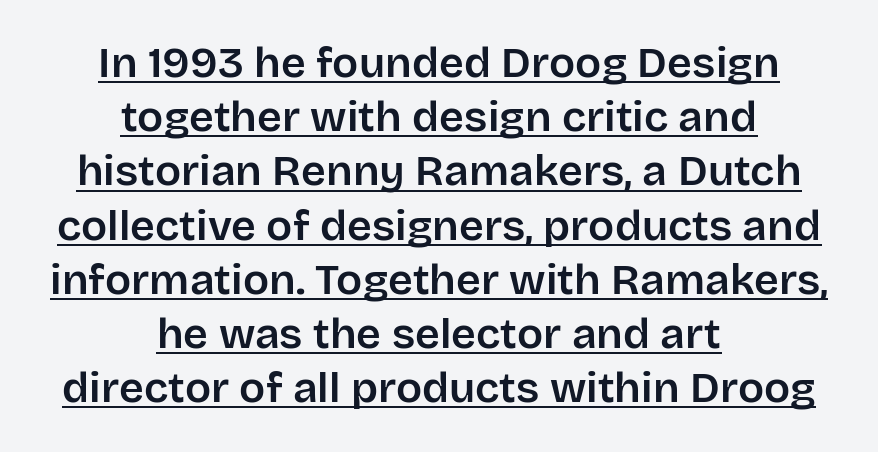
Q: Is the text italic (slanted)? A: No, it is upright.
Q: Is the typeface a serif or a sans-serif typeface? A: Sans-serif.
Q: Is the text underlined? A: Yes.
Q: How is the paragraph aligned? A: Centered.
Q: Is the spacing between letters normal or unusually wide? A: Normal.
Q: Is the spacing between lines tight, normal or loose? A: Normal.
Q: Width (condensed, normal, or wide)? A: Normal.
Q: Stroke contrast? A: Low.
Q: x-height? A: Large.
Q: Monospaced? A: No.
